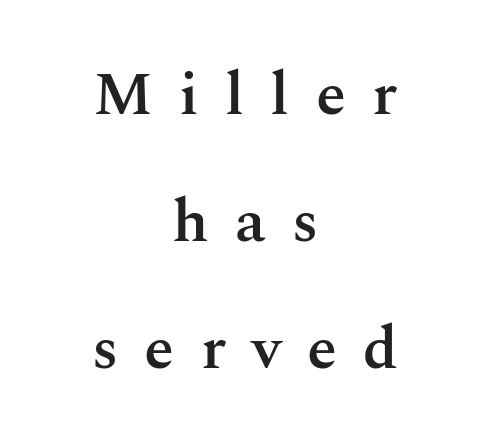
You can tell it's not italic because the verticals are truly vertical. Regarding serifs, this sample has them. Inter-character spacing is expanded well beyond the font's built-in metrics. I'd describe the lettering as semibold — firm but not a full bold. Any mark beneath the type? The region is blank. Line starts and ends both wander, symmetrically.
